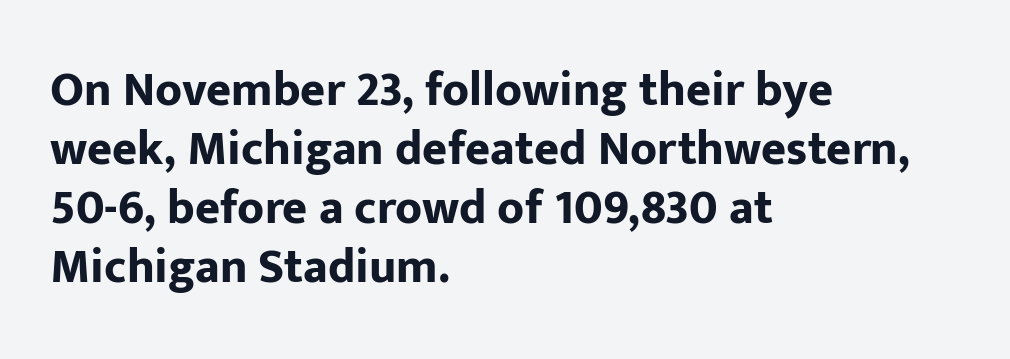
To sum up the face: it is a sans, with no serifs. Every row of glyphs begins at an identical x-position on the left. The line texture is even and compact thanks to regular tracking. Summary of weight: heavy, a full bold.
